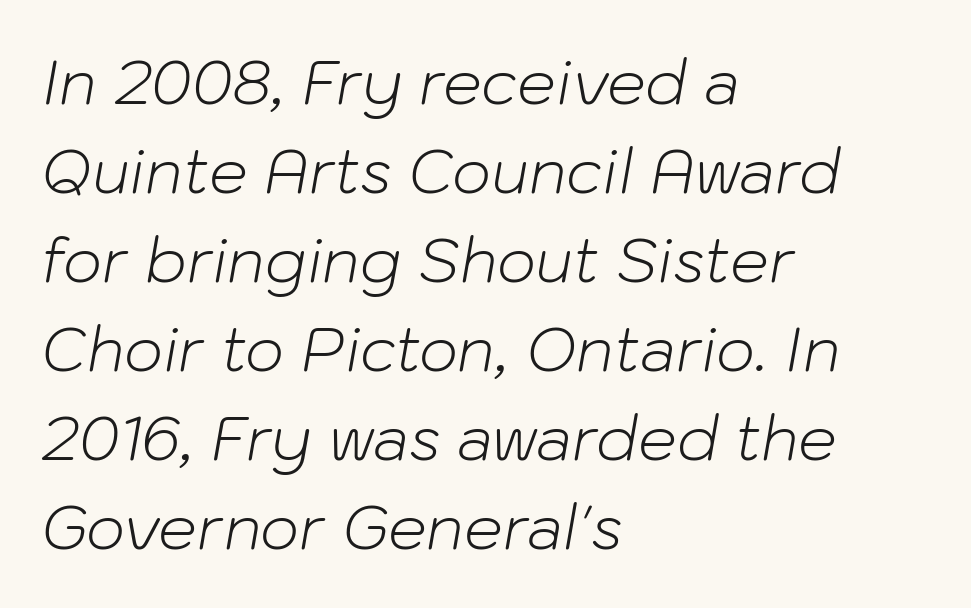
Q: Is the text bold? A: No.
Q: Is the text italic (slanted)? A: Yes, it leans right by about 10 degrees.
Q: Is the text underlined? A: No.
Q: How is the paragraph aligned? A: Left-aligned.
Q: Is the spacing between letters normal or unusually wide? A: Normal.
Q: Is the spacing between lines tight, normal or loose? A: Normal.
Q: Width (condensed, normal, or wide)? A: Normal.
Q: Stroke contrast? A: Low.
Q: x-height? A: Medium.
Q: Monospaced? A: No.
